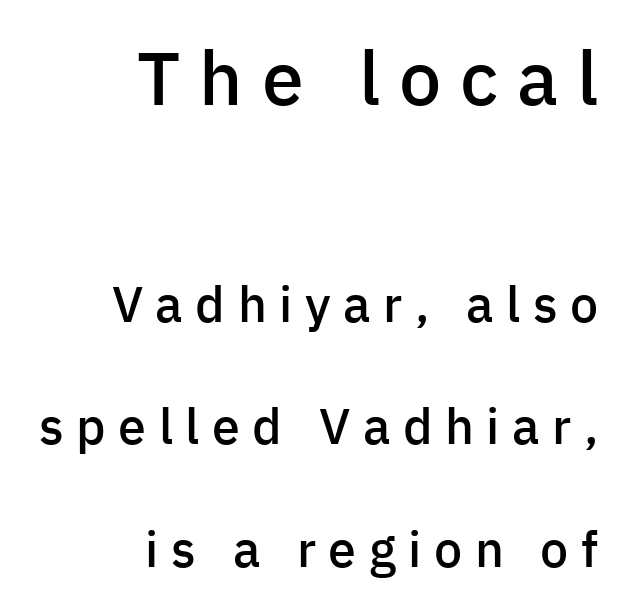
Note: no serifs on the glyphs. The passage shown stacks its lines with a broad gap. Reading top to bottom, the characters get smaller at the block break. Visually the block forms a straight wall on the right and a jagged coastline on the left. There is plenty of visible air inserted between adjacent glyphs.
